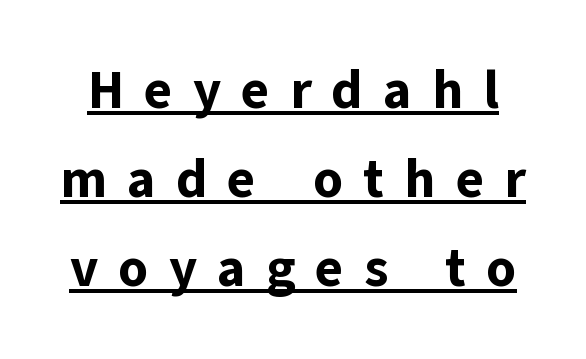
Beneath each row of characters lies a ruled line. Each letter's strokes conclude bluntly, with no projecting serifs. In terms of posture, this sample is upright. The letters are spread apart with noticeably loose tracking. If you measured baseline to baseline, you'd find a middling distance. Every letter is thick-stroked: bold, no question.
